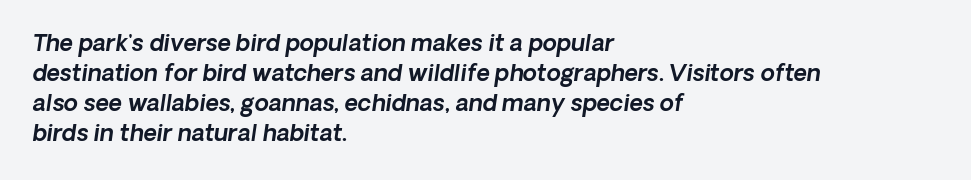
The image shows 23 px text type, italic (leaning right); set left-aligned, normal line spacing (1.3x), normal letter spacing, not underlined.
